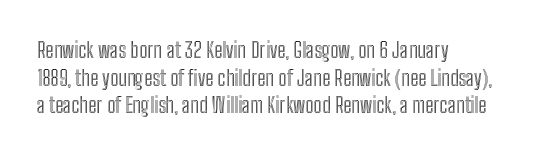
{"italic": "no", "underline": "no", "align": "left", "line_spacing": "normal", "line_spacing_ratio": 1.32, "letter_spacing": "normal", "letter_spacing_em": 0.0, "glyph_px": 21}
